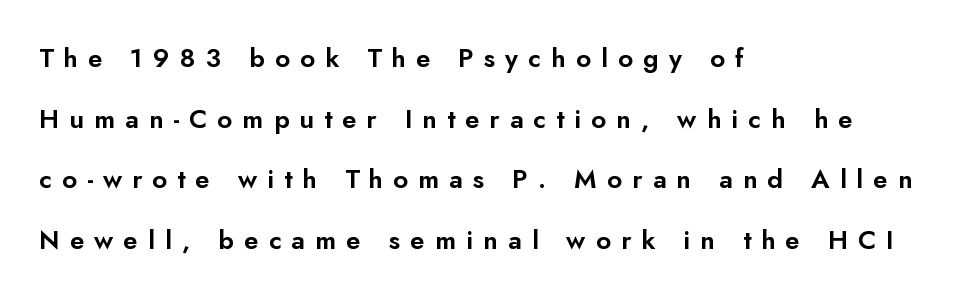
The image shows 26 px text type, upright; set left-aligned, loose line spacing (2.33x), unusually wide letter spacing (+0.39 em), not underlined.
